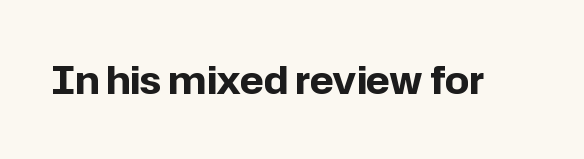
Q: Is the text bold? A: Yes.
Q: Is the text italic (slanted)? A: No, it is upright.
Q: Is the typeface a serif or a sans-serif typeface? A: Sans-serif.
Q: Is the text underlined? A: No.
Q: Is the spacing between letters normal or unusually wide? A: Normal.
Q: Width (condensed, normal, or wide)? A: Normal.
Q: Stroke contrast? A: Low.
Q: x-height? A: Medium.
Q: Monospaced? A: No.
